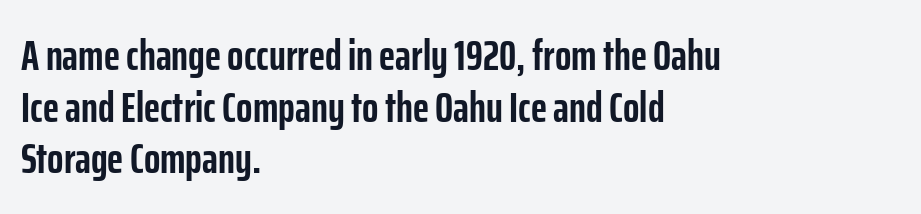
{"serif": "no", "italic": "no", "bold": "yes", "weight": "semibold", "width": "condensed", "stroke_contrast": "low", "x_height": "medium", "monospaced": "no", "underline": "no", "align": "left", "line_spacing_ratio": 1.2, "letter_spacing": "normal", "letter_spacing_em": 0.0, "glyph_px": 43}
